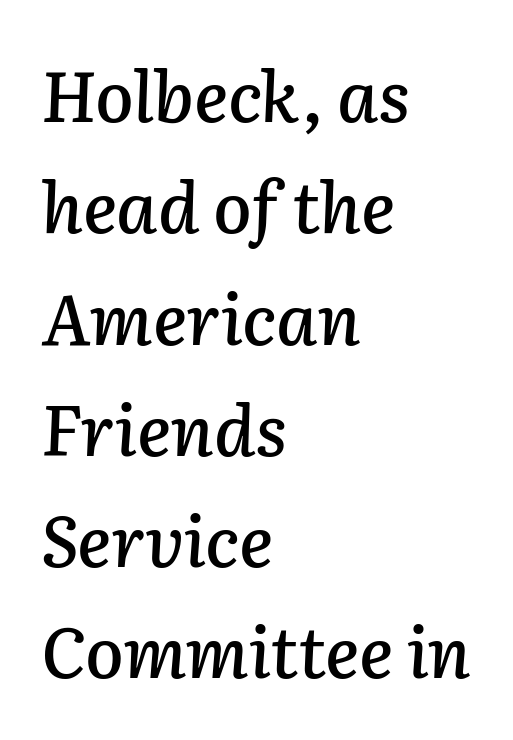
{"italic": "yes", "lean": "right", "slant_degrees": 2, "width": "normal", "stroke_contrast": "low", "x_height": "medium", "monospaced": "no", "underline": "no", "align": "left", "line_spacing": "normal", "line_spacing_ratio": 1.59, "letter_spacing": "normal", "letter_spacing_em": 0.0, "glyph_px": 70}
